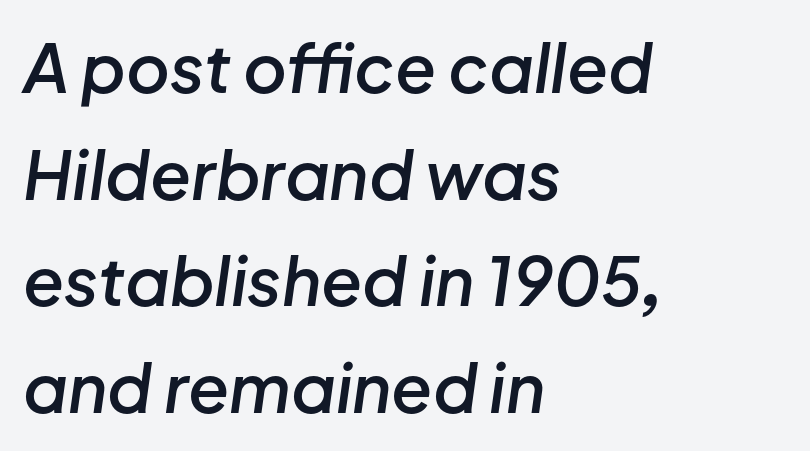
{"italic": "yes", "lean": "right", "slant_degrees": 8, "bold": "semi", "weight": "semibold", "width": "normal", "stroke_contrast": "low", "x_height": "medium", "monospaced": "no", "underline": "no", "align": "left", "line_spacing": "normal", "line_spacing_ratio": 1.59, "letter_spacing": "normal", "letter_spacing_em": 0.0, "glyph_px": 67}
